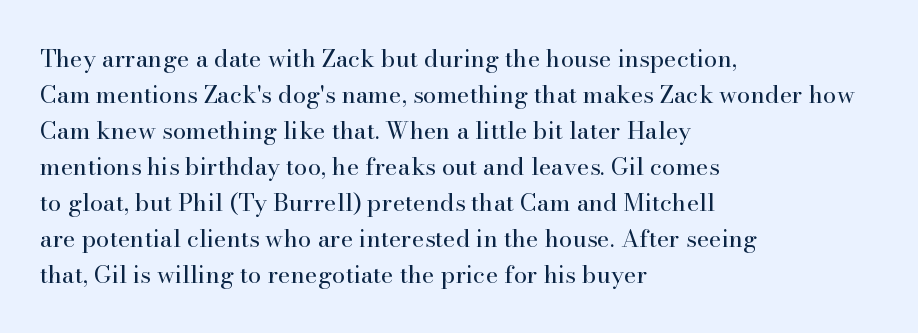
There is no visible air inserted between adjacent glyphs. The rendering anchors every line to the left-hand side. Counters stay open thanks to moderate or lighter strokes. Is there much room between lines? A standard amount, neither cramped nor airy. Type without underlining.
